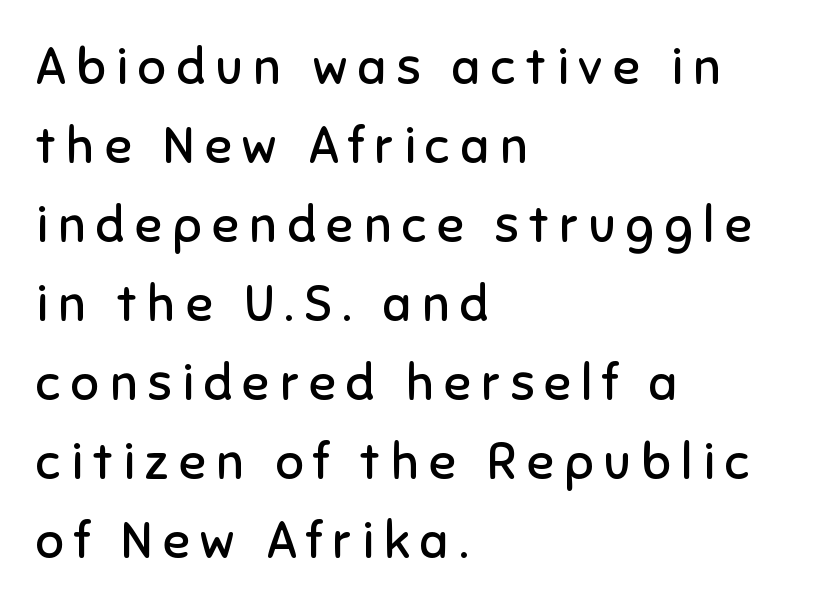
The image shows 50 px regular-weight sans-serif type, upright; set left-aligned, normal line spacing (1.58x), unusually wide letter spacing (+0.21 em), not underlined; low stroke contrast and a medium x-height.
